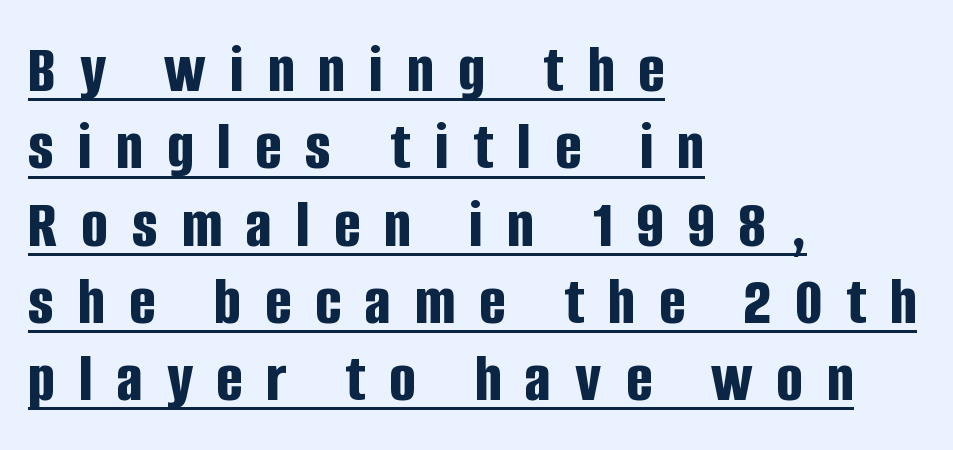
{"serif": "no", "italic": "no", "bold": "yes", "weight": "bold", "width": "condensed", "stroke_contrast": "low", "x_height": "large", "monospaced": "no", "underline": "yes", "align": "left", "line_spacing": "tight", "line_spacing_ratio": 1.12, "letter_spacing": "wide", "letter_spacing_em": 0.35, "glyph_px": 69}
